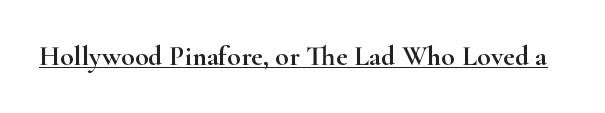
Q: Is the text italic (slanted)? A: No, it is upright.
Q: Is the typeface a serif or a sans-serif typeface? A: Serif.
Q: Is the text underlined? A: Yes.
Q: Is the spacing between letters normal or unusually wide? A: Normal.
Q: Width (condensed, normal, or wide)? A: Wide.
Q: Stroke contrast? A: High.
Q: x-height? A: Small.
Q: Monospaced? A: No.
